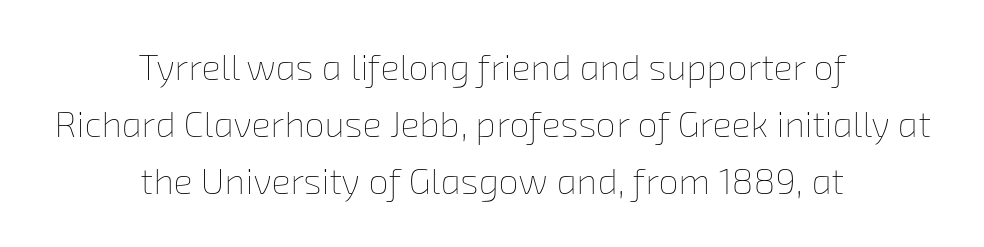
The image shows 36 px thin type; set centered, normal line spacing (1.59x), normal letter spacing, not underlined; low stroke contrast and a medium x-height.
